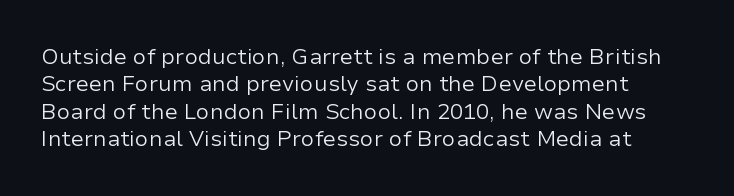
{"italic": "no", "bold": "no", "underline": "no", "line_spacing": "normal", "line_spacing_ratio": 1.25, "letter_spacing": "normal", "letter_spacing_em": 0.0, "glyph_px": 22}
